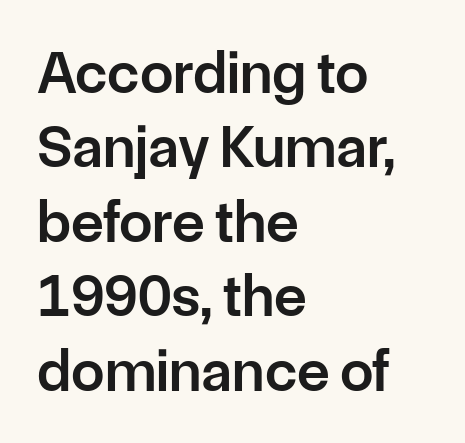
Q: Is the text bold? A: Semi-bold.
Q: Is the text italic (slanted)? A: No, it is upright.
Q: Is the typeface a serif or a sans-serif typeface? A: Sans-serif.
Q: Is the text underlined? A: No.
Q: How is the paragraph aligned? A: Left-aligned.
Q: Is the spacing between letters normal or unusually wide? A: Normal.
Q: Width (condensed, normal, or wide)? A: Normal.
Q: Stroke contrast? A: Low.
Q: x-height? A: Medium.
Q: Monospaced? A: No.
